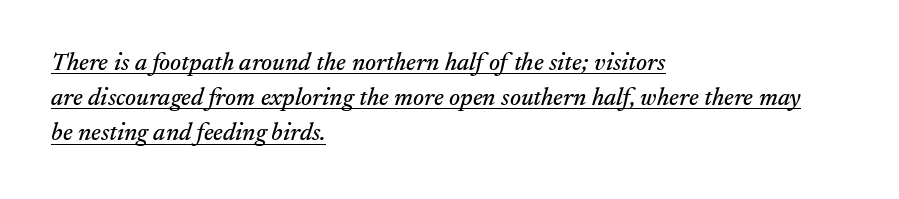
Q: Is the text italic (slanted)? A: Yes, it leans right by about 17 degrees.
Q: Is the text underlined? A: Yes.
Q: How is the paragraph aligned? A: Left-aligned.
Q: Is the spacing between letters normal or unusually wide? A: Normal.
Q: Is the spacing between lines tight, normal or loose? A: Normal.
